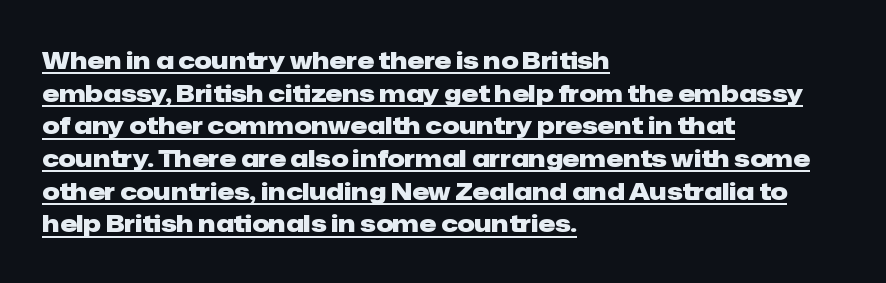
Here the glyphs are tracked normally, forming tight word shapes. Heft: maximum for text — a bold. The letters stand straight up with perfectly vertical stems. This block has exactly the height ordinary leading produces.
